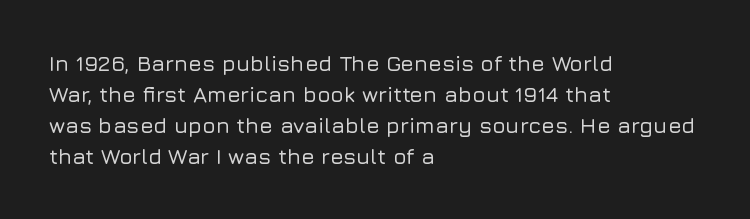
{"italic": "no", "underline": "no", "align": "left", "line_spacing": "normal", "line_spacing_ratio": 1.41, "letter_spacing": "normal", "letter_spacing_em": 0.0, "glyph_px": 22}
